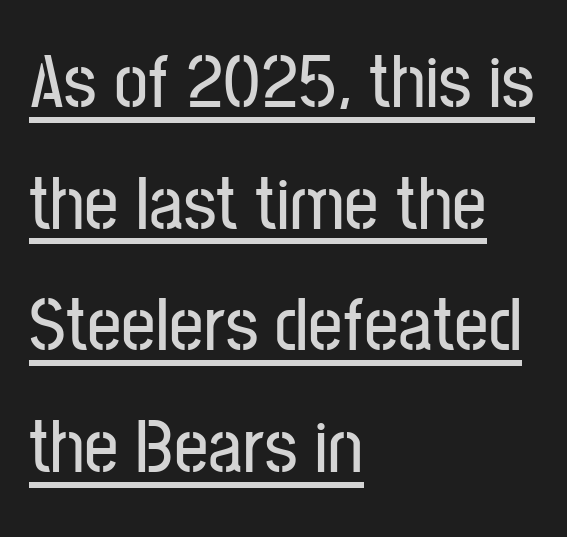
The image shows 76 px condensed sans-serif type, upright; set left-aligned, normal line spacing (1.6x), normal letter spacing, underlined; low stroke contrast and a medium x-height.
